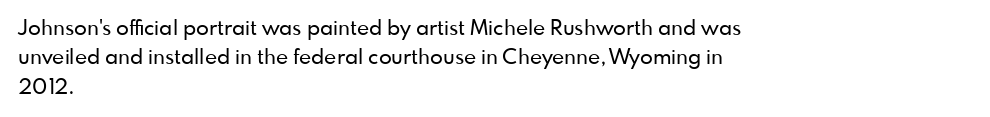
The image shows 21 px text type, upright; set left-aligned, normal line spacing (1.4x), normal letter spacing, not underlined.
